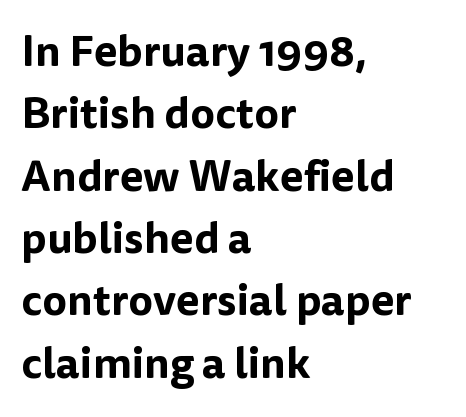
Q: Is the text italic (slanted)? A: No, it is upright.
Q: Is the typeface a serif or a sans-serif typeface? A: Sans-serif.
Q: Is the text underlined? A: No.
Q: How is the paragraph aligned? A: Left-aligned.
Q: Is the spacing between letters normal or unusually wide? A: Normal.
Q: Is the spacing between lines tight, normal or loose? A: Normal.
Q: Width (condensed, normal, or wide)? A: Normal.
Q: Stroke contrast? A: Low.
Q: x-height? A: Medium.
Q: Monospaced? A: No.
